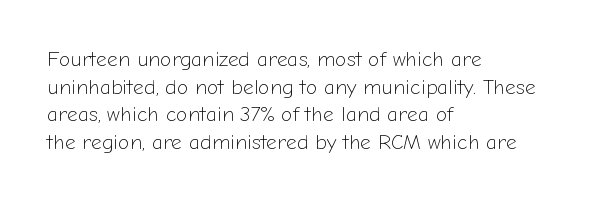
{"italic": "no", "bold": "no", "underline": "no", "align": "left", "line_spacing": "normal", "line_spacing_ratio": 1.31, "letter_spacing": "normal", "letter_spacing_em": 0.0, "glyph_px": 21}
